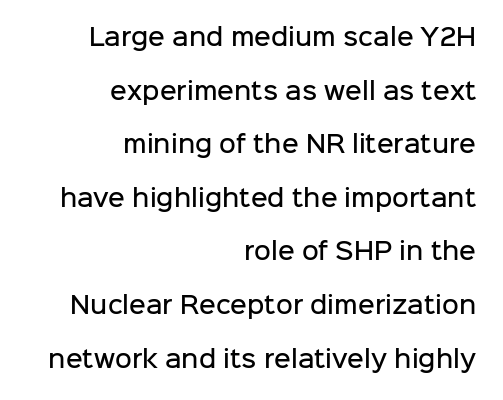
The image shows 23 px text type, upright; set right-aligned, loose line spacing (2.33x), normal letter spacing, not underlined.
